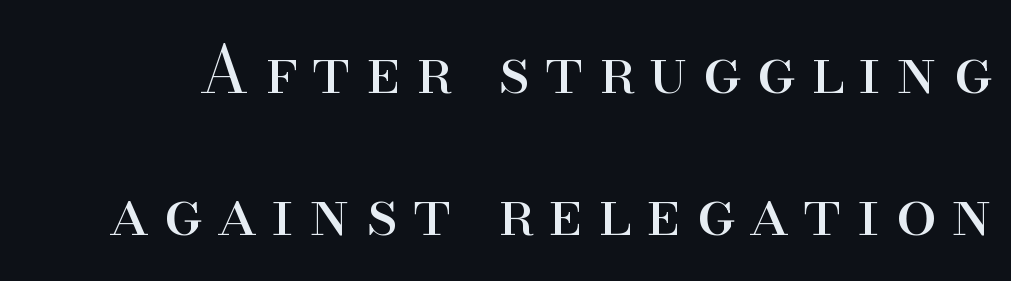
{"serif": "yes", "italic": "no", "bold": "no", "weight": "regular", "width": "normal", "stroke_contrast": "high", "x_height": "small", "monospaced": "no", "underline": "no", "line_spacing": "loose", "line_spacing_ratio": 2.19, "letter_spacing": "wide", "letter_spacing_em": 0.23, "glyph_px": 65}
